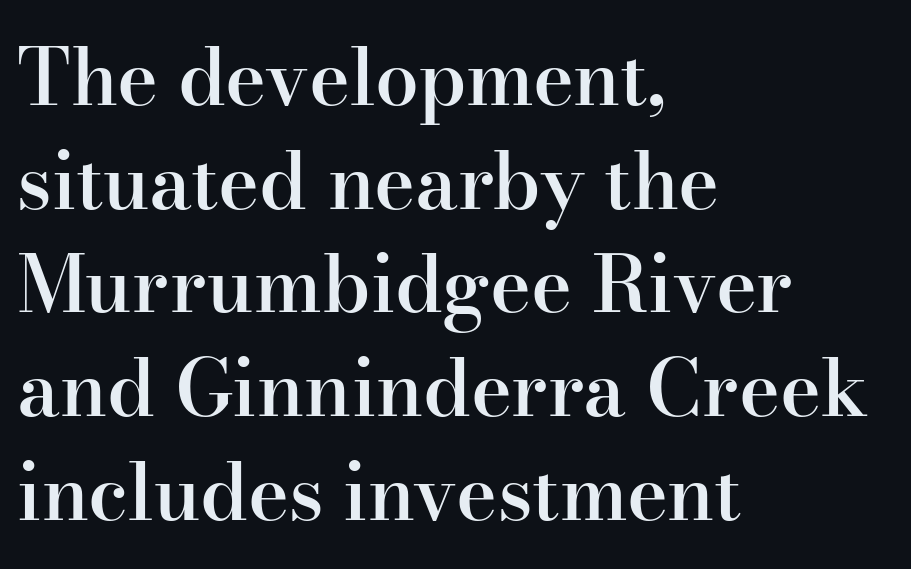
Q: Is the text bold? A: Semi-bold.
Q: Is the text italic (slanted)? A: No, it is upright.
Q: Is the typeface a serif or a sans-serif typeface? A: Serif.
Q: Is the text underlined? A: No.
Q: How is the paragraph aligned? A: Left-aligned.
Q: Is the spacing between letters normal or unusually wide? A: Normal.
Q: Is the spacing between lines tight, normal or loose? A: Normal.
Q: Width (condensed, normal, or wide)? A: Normal.
Q: Stroke contrast? A: High.
Q: x-height? A: Small.
Q: Monospaced? A: No.
